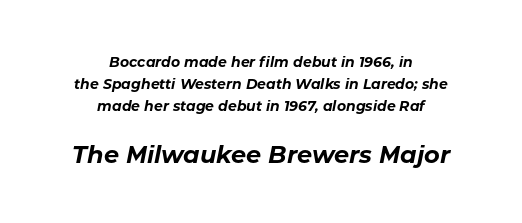
The lines in this sample share a center point and differ in where they start and stop. Characters follow at the spacing the type designer built in. Letters rest on an invisible, unmarked baseline. You can tell it's italic because the verticals aren't actually vertical. Plenty of ink on the page — the face is bold.
